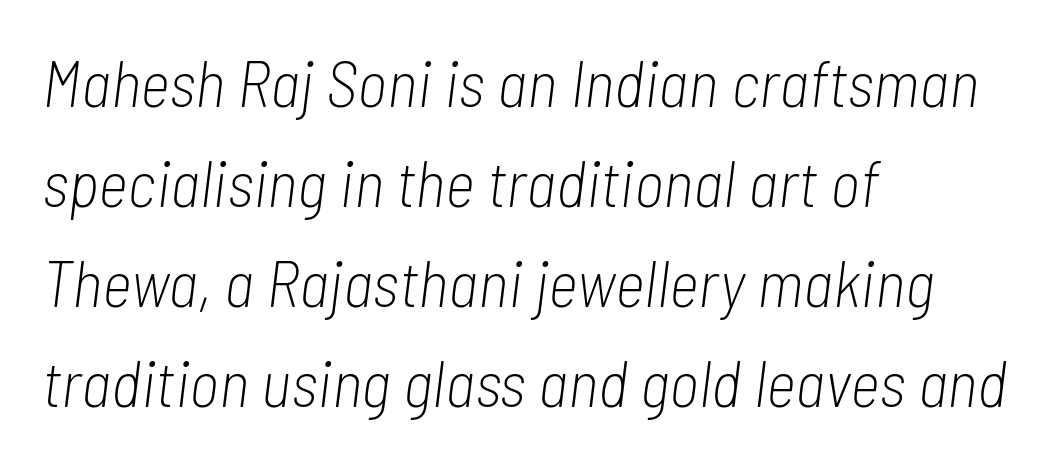
The line-height multiplier appears to be the usual default. The lines are quadded left. You could not count columns in this text — the font is proportionally spaced. Emphasis-style slanted type is in use. Short note: letters normally spaced.
